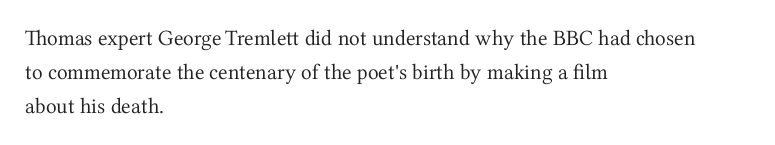
Caption: multi-line text, flush left, ragged right. Rendered with straight, roman letterforms. Beneath every word, the page is bare. Weight: not bold — regular or lighter. Nobody touched the tracking dial on this one. Vertically, the passage feels balanced, rows spaced as you'd expect.
